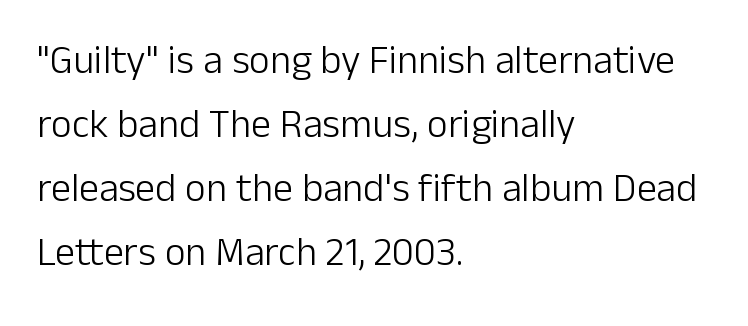
Q: Is the text bold? A: No.
Q: Is the text italic (slanted)? A: No, it is upright.
Q: Is the typeface a serif or a sans-serif typeface? A: Sans-serif.
Q: Is the text underlined? A: No.
Q: How is the paragraph aligned? A: Left-aligned.
Q: Is the spacing between letters normal or unusually wide? A: Normal.
Q: Is the spacing between lines tight, normal or loose? A: Normal.
Q: Width (condensed, normal, or wide)? A: Normal.
Q: Stroke contrast? A: Low.
Q: x-height? A: Medium.
Q: Monospaced? A: No.
